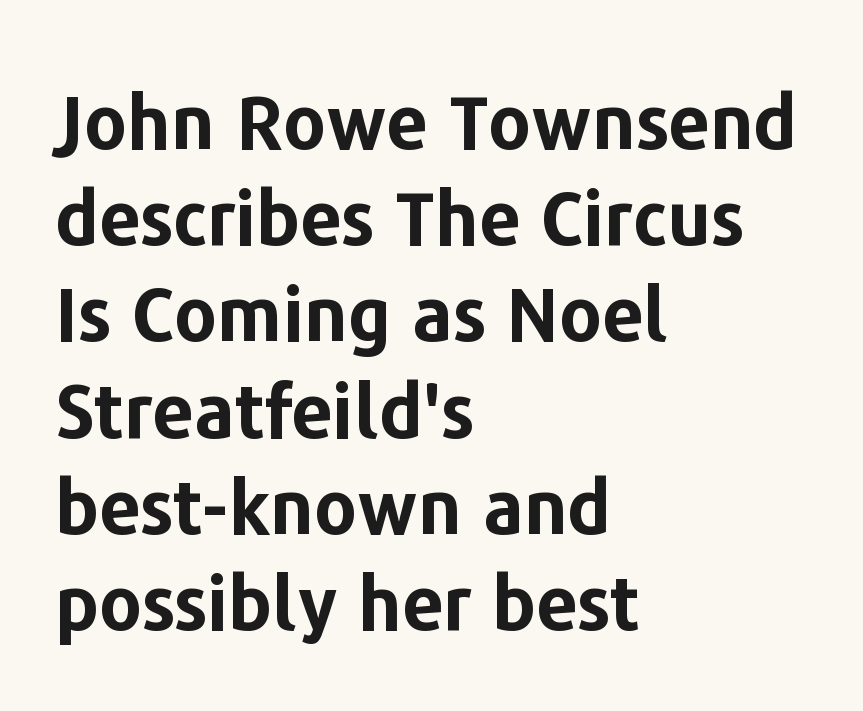
The image shows 74 px bold sans-serif type, upright; set left-aligned, normal line spacing (1.3x), normal letter spacing, not underlined; low stroke contrast and a medium x-height.
